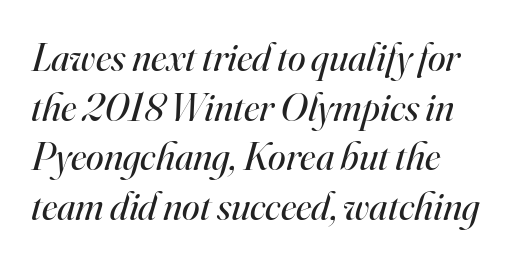
A typesetter would label this face a serif. Horizontal alignment here is leftward, the default for most running prose. No word sits above an underline. Compared with typical body copy, the letter spacing here is the same.
